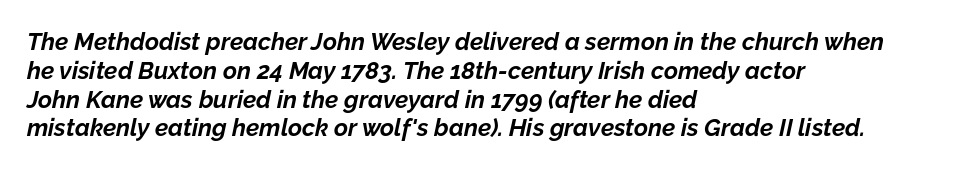
Q: Is the text bold? A: Yes.
Q: Is the text italic (slanted)? A: Yes, it leans right by about 12 degrees.
Q: Is the text underlined? A: No.
Q: How is the paragraph aligned? A: Left-aligned.
Q: Is the spacing between letters normal or unusually wide? A: Normal.
